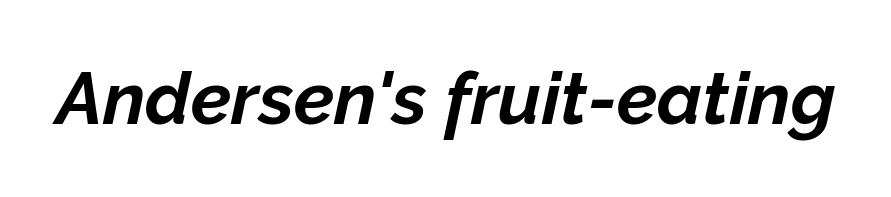
The image shows 73 px bold type, italic (leaning right); set normal letter spacing, not underlined; low stroke contrast and a medium x-height.
